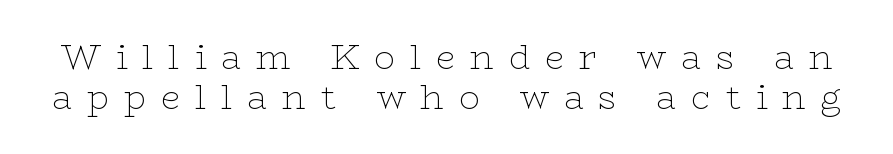
Q: Is the text bold? A: No.
Q: Is the text italic (slanted)? A: No, it is upright.
Q: Is the typeface a serif or a sans-serif typeface? A: Serif.
Q: Is the text underlined? A: No.
Q: Is the spacing between letters normal or unusually wide? A: Unusually wide.
Q: Width (condensed, normal, or wide)? A: Wide.
Q: Stroke contrast? A: Low.
Q: x-height? A: Medium.
Q: Monospaced? A: No.
